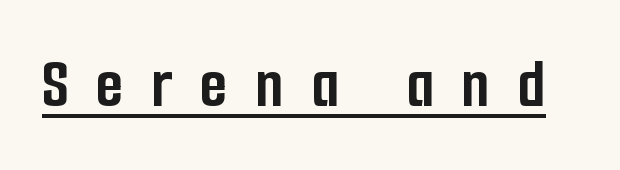
Q: Is the text bold? A: Yes.
Q: Is the text italic (slanted)? A: No, it is upright.
Q: Is the typeface a serif or a sans-serif typeface? A: Sans-serif.
Q: Is the text underlined? A: Yes.
Q: Is the spacing between letters normal or unusually wide? A: Unusually wide.
Q: Width (condensed, normal, or wide)? A: Condensed.
Q: Stroke contrast? A: Low.
Q: x-height? A: Medium.
Q: Monospaced? A: No.
